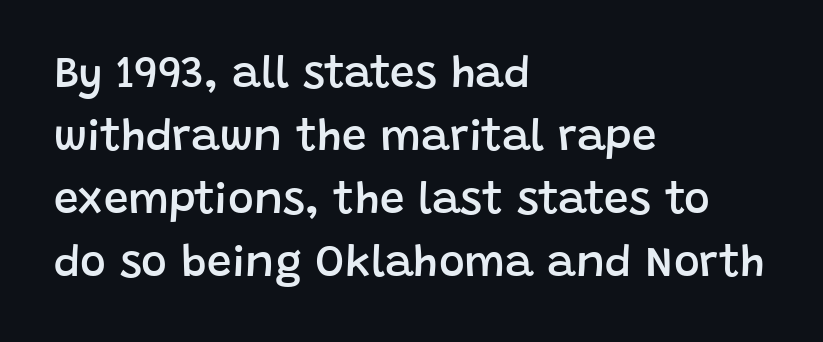
{"serif": "no", "italic": "no", "bold": "semi", "weight": "semibold", "width": "normal", "stroke_contrast": "low", "x_height": "large", "monospaced": "no", "underline": "no", "align": "left", "line_spacing": "normal", "line_spacing_ratio": 1.43, "letter_spacing": "normal", "letter_spacing_em": 0.0, "glyph_px": 44}
